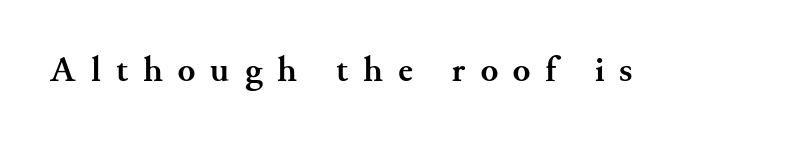
{"serif": "yes", "italic": "no", "bold": "yes", "weight": "semibold", "width": "normal", "stroke_contrast": "medium", "x_height": "small", "monospaced": "no", "underline": "no", "letter_spacing": "wide", "letter_spacing_em": 0.42, "glyph_px": 36}
